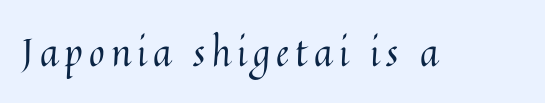
Honestly, there is no underline to notice here at all. The passage shown is not bold in any degree. You could not count columns in this text — the font is proportionally spaced.
